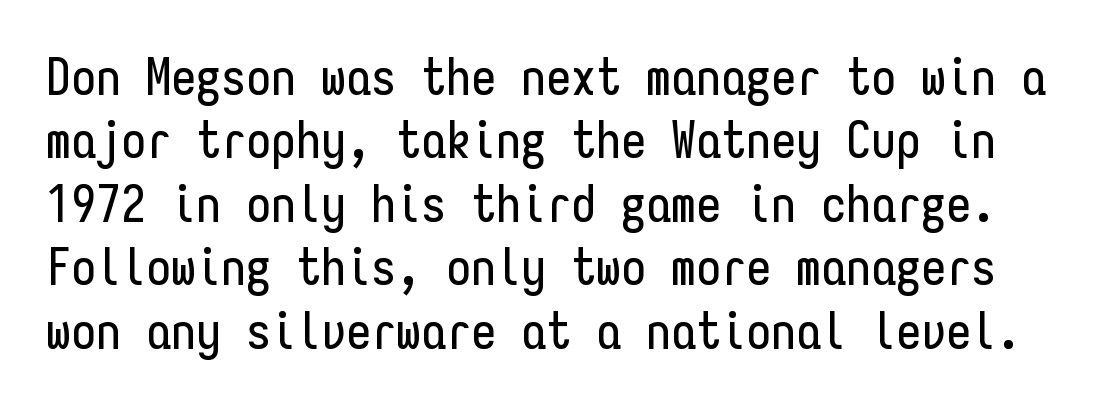
Q: Is the text italic (slanted)? A: No, it is upright.
Q: Is the typeface a serif or a sans-serif typeface? A: Sans-serif.
Q: Is the text underlined? A: No.
Q: Is the spacing between letters normal or unusually wide? A: Normal.
Q: Is the spacing between lines tight, normal or loose? A: Normal.
Q: Width (condensed, normal, or wide)? A: Condensed.
Q: Stroke contrast? A: Low.
Q: x-height? A: Medium.
Q: Monospaced? A: Yes.
